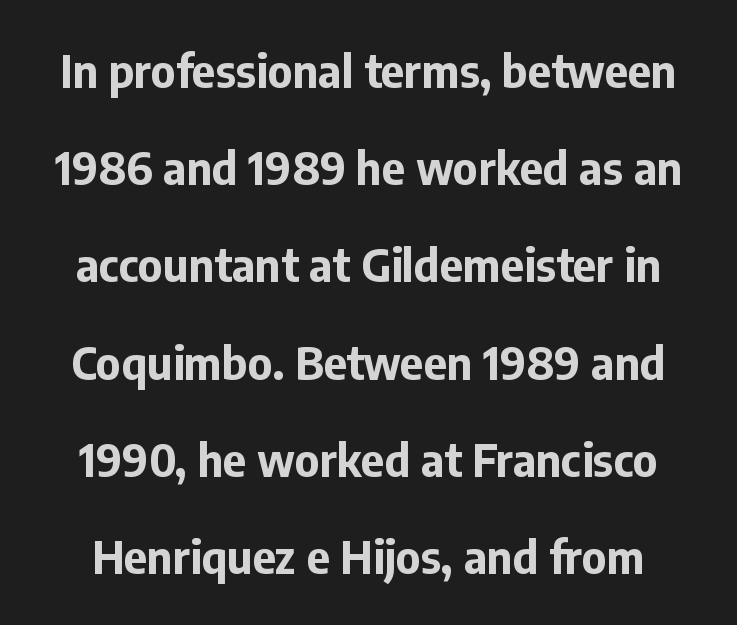
The image shows 45 px bold sans-serif type, upright; set loose line spacing (2.16x), normal letter spacing, not underlined; low stroke contrast and a medium x-height.
